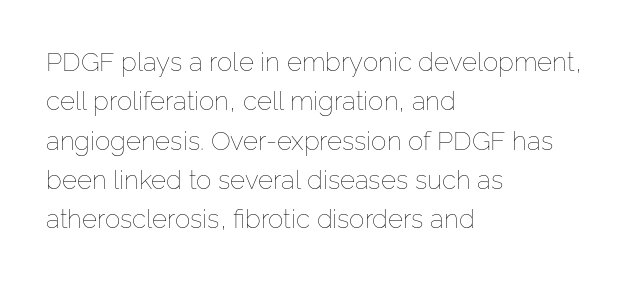
A typesetter would mark this as roman, not italic. Does the leading feel generous? No, just average. The typesetter chose a ragged-right arrangement here. The gaps between neighbouring characters are ordinary and unremarkable. Is this a heavy cut? Hardly; it is regular or lighter. The space directly below the letters is spotless.
